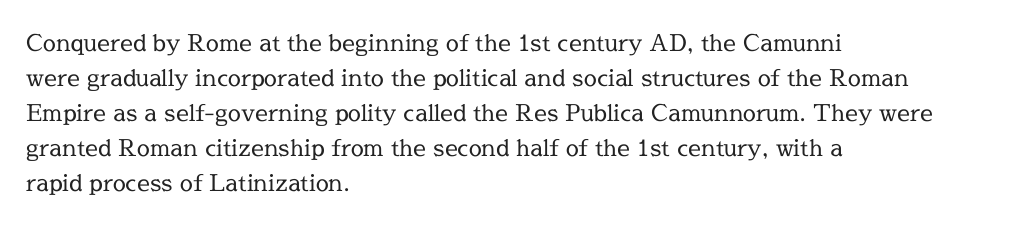
The image shows 23 px text type, upright; set left-aligned, normal line spacing (1.52x), normal letter spacing, not underlined.
